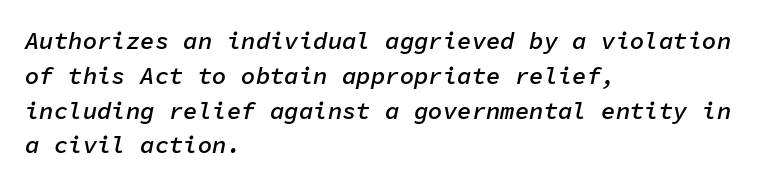
What stands out about the letter spacing? Nothing — it is the standard amount. What weight is shown? A semibold, between regular and bold. Type without underlining. Notice how descenders clear the ascenders below comfortably — that's standard leading. Notice how the stems are inclined rather than vertical — that's the hallmark of italics. Line starts are locked; line ends wander.
